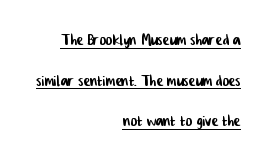
The image shows 20 px text type; set right-aligned, loose line spacing (2.03x), normal letter spacing, underlined.
